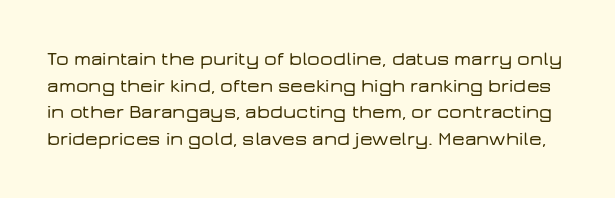
{"italic": "no", "underline": "no", "line_spacing": "normal", "line_spacing_ratio": 1.33, "letter_spacing": "normal", "letter_spacing_em": 0.0, "glyph_px": 20}
